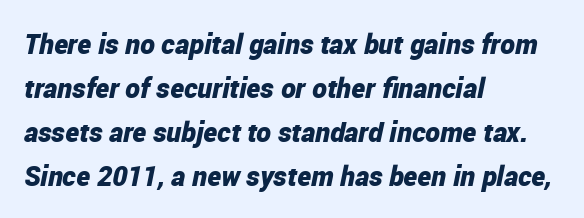
{"italic": "yes", "lean": "right", "slant_degrees": 12, "bold": "yes", "weight": "bold", "width": "condensed", "stroke_contrast": "low", "x_height": "medium", "monospaced": "no", "underline": "no", "align": "left", "line_spacing": "normal", "line_spacing_ratio": 1.57, "letter_spacing": "normal", "letter_spacing_em": 0.0, "glyph_px": 28}
